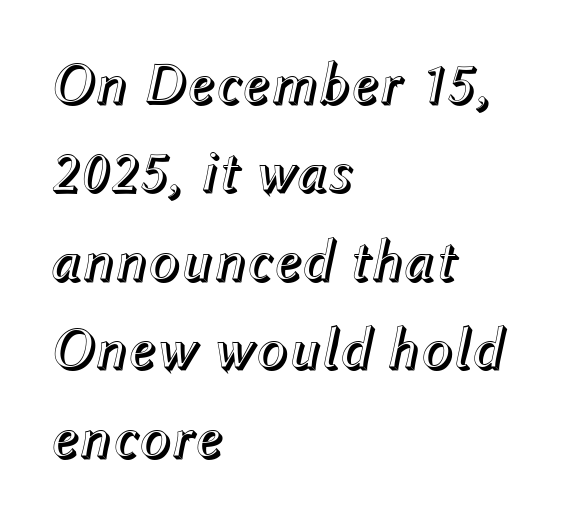
{"italic": "yes", "lean": "right", "slant_degrees": 12, "width": "normal", "x_height": "medium", "monospaced": "no", "underline": "no", "align": "left", "line_spacing": "normal", "line_spacing_ratio": 1.5, "letter_spacing": "normal", "letter_spacing_em": 0.0, "glyph_px": 59}
